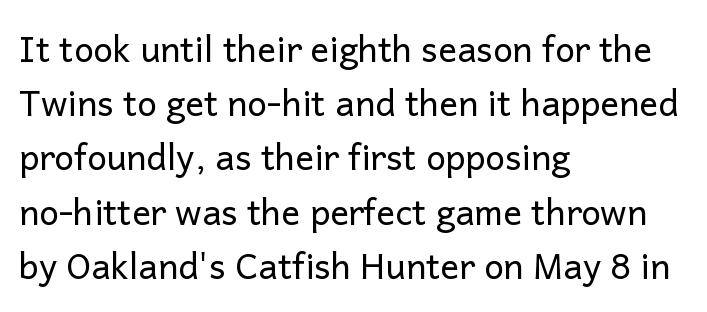
The image shows 35 px regular-weight sans-serif type, upright; set left-aligned, normal line spacing (1.55x), normal letter spacing, not underlined; low stroke contrast and a medium x-height.
